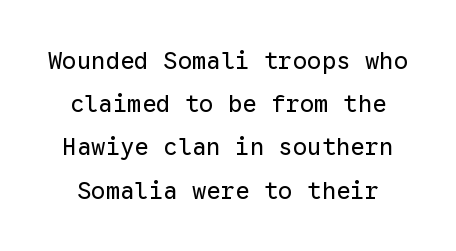
{"italic": "no", "bold": "no", "underline": "no", "line_spacing_ratio": 1.8, "letter_spacing": "normal", "letter_spacing_em": 0.0, "glyph_px": 24}
